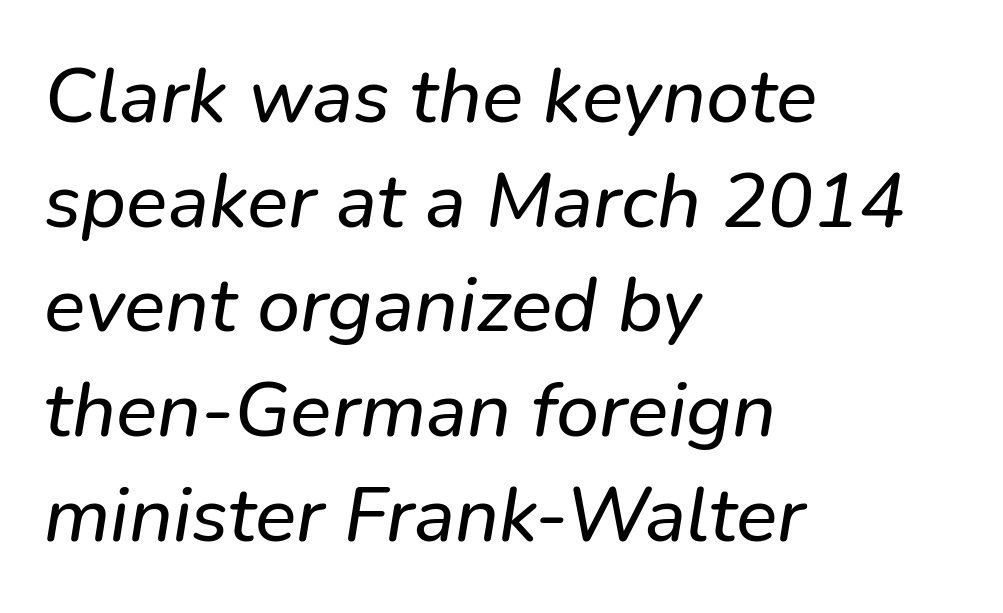
The image shows 77 px text type, italic (leaning right); set left-aligned, normal line spacing (1.36x), normal letter spacing, not underlined; low stroke contrast and a medium x-height.
